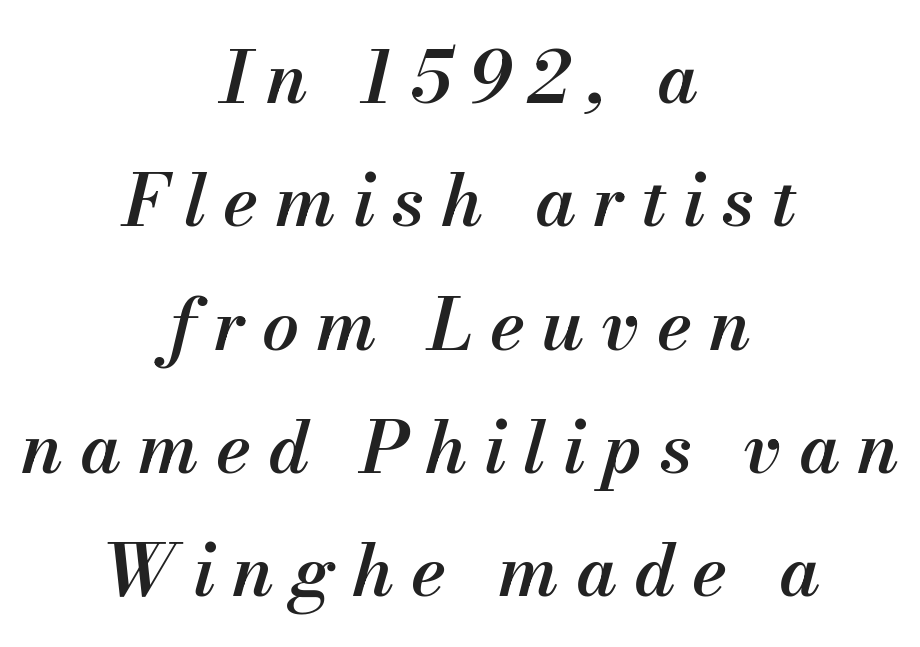
Think of a printed novel: that variable character pitch is what you see here. Layout note: lines centered. Honestly, the letter spacing is so wide it's the main thing you notice. Every letter is mildly thick-stroked: semibold rather than bold. Is the type slanted? Yes — the strokes lean at a clear angle.
